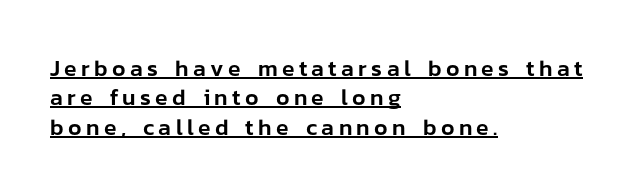
Q: Is the text italic (slanted)? A: No, it is upright.
Q: Is the text underlined? A: Yes.
Q: How is the paragraph aligned? A: Left-aligned.
Q: Is the spacing between lines tight, normal or loose? A: Normal.
